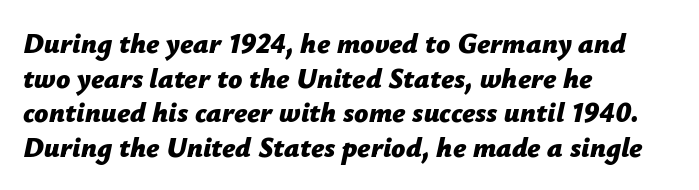
Here the designer chose a conventional face with non-uniform glyph widths. Stroke thickness is high; the sample reads as a true bold. Any mark beneath the type? The region is blank. Every character sits at an angle, as italics do.
